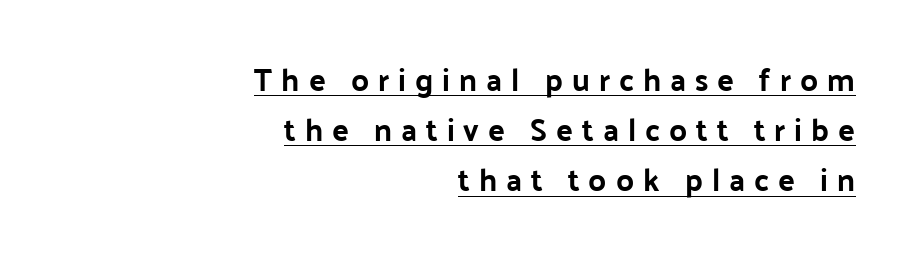
Nope, no serifs anywhere on these letters. Looks like regular typesetting: each glyph gets only the width it needs. Style check: upright. The specimen includes a rule beneath the text block's lines.
